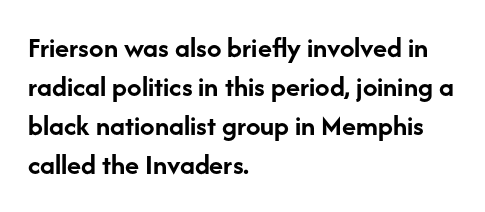
Q: Is the text bold? A: Yes.
Q: Is the text italic (slanted)? A: No, it is upright.
Q: Is the typeface a serif or a sans-serif typeface? A: Sans-serif.
Q: Is the text underlined? A: No.
Q: How is the paragraph aligned? A: Left-aligned.
Q: Is the spacing between letters normal or unusually wide? A: Normal.
Q: Is the spacing between lines tight, normal or loose? A: Normal.
Q: Width (condensed, normal, or wide)? A: Normal.
Q: Stroke contrast? A: Low.
Q: x-height? A: Medium.
Q: Monospaced? A: No.
